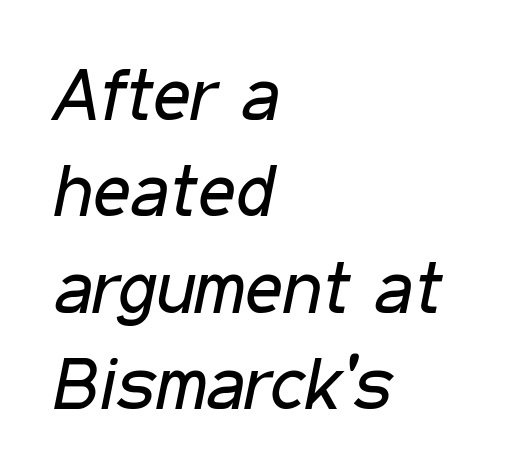
{"italic": "yes", "lean": "right", "slant_degrees": 11, "bold": "no", "weight": "regular", "width": "condensed", "stroke_contrast": "low", "x_height": "medium", "monospaced": "no", "underline": "no", "align": "left", "line_spacing": "normal", "line_spacing_ratio": 1.32, "letter_spacing": "normal", "letter_spacing_em": 0.0, "glyph_px": 73}
